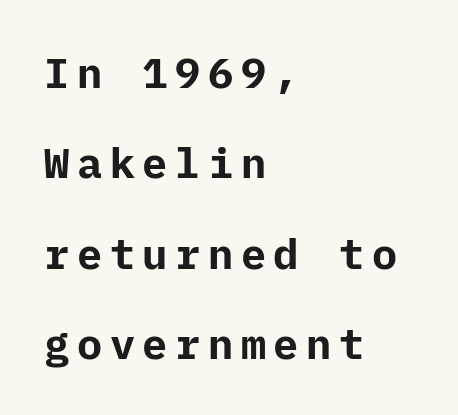
Q: Is the text bold? A: Yes.
Q: Is the text italic (slanted)? A: No, it is upright.
Q: Is the typeface a serif or a sans-serif typeface? A: Sans-serif.
Q: Is the text underlined? A: No.
Q: How is the paragraph aligned? A: Left-aligned.
Q: Is the spacing between lines tight, normal or loose? A: Loose.
Q: Width (condensed, normal, or wide)? A: Normal.
Q: Stroke contrast? A: Low.
Q: x-height? A: Medium.
